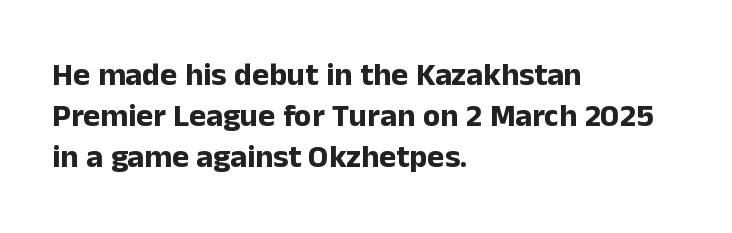
{"serif": "no", "italic": "no", "bold": "yes", "weight": "bold", "width": "normal", "stroke_contrast": "low", "x_height": "medium", "monospaced": "no", "underline": "no", "align": "left", "line_spacing": "normal", "line_spacing_ratio": 1.28, "letter_spacing": "normal", "letter_spacing_em": 0.0, "glyph_px": 32}
